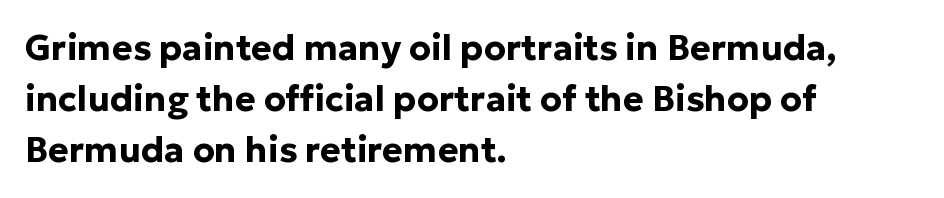
The image shows 35 px bold sans-serif type, upright; set left-aligned, normal line spacing (1.46x), normal letter spacing, not underlined; low stroke contrast and a medium x-height.
